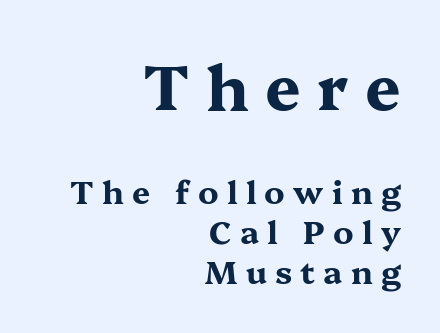
{"serif": "yes", "italic": "no", "bold": "yes", "weight": "bold", "width": "wide", "stroke_contrast": "medium", "x_height": "medium", "monospaced": "no", "underline": "no", "align": "right", "line_spacing": "normal", "line_spacing_ratio": 1.25, "letter_spacing": "wide", "letter_spacing_em": 0.26, "larger_block": "first", "size_ratio": 1.97, "glyph_px": 63}
